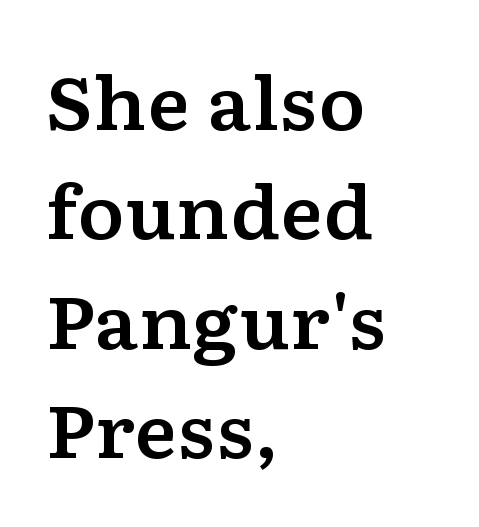
Check where the strokes stop: tiny serifs finish them off. Spacing verdict: proportional, widths tailored to each character. Rows of type keep a routine distance in the vertical direction. Reading down the block, your eye returns to a fixed left position each line. Tracking value appears to be zero — textbook default spacing.
